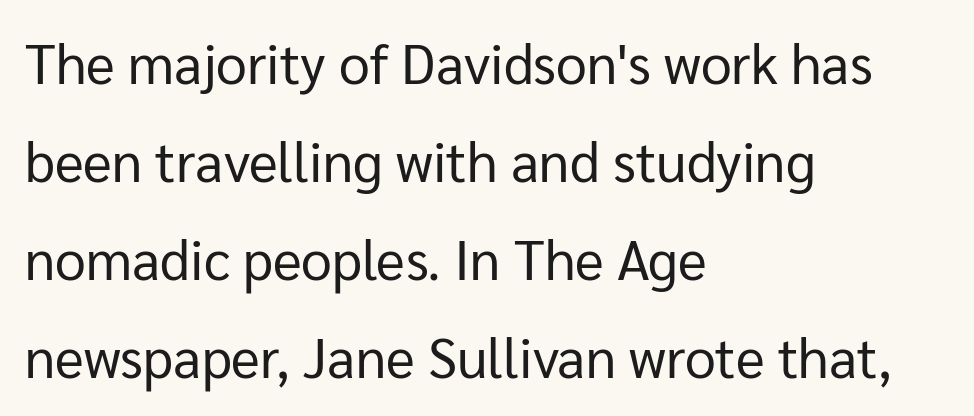
The image shows 55 px regular-weight sans-serif type, upright; set left-aligned, line spacing 1.78x, normal letter spacing, not underlined; low stroke contrast and a medium x-height.
